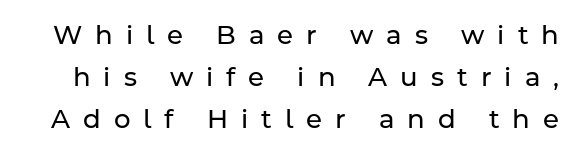
The image shows 26 px text type, upright; set normal line spacing (1.62x), unusually wide letter spacing (+0.5 em), not underlined.
